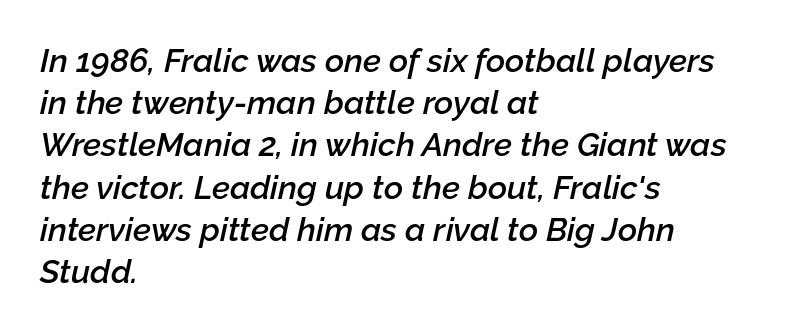
Lines of text with bare space underneath. The vertical gap from one line to the next is medium. The passage shown is semibold, sitting just below true bold. The face used here is rendered with its standard letterfit.
